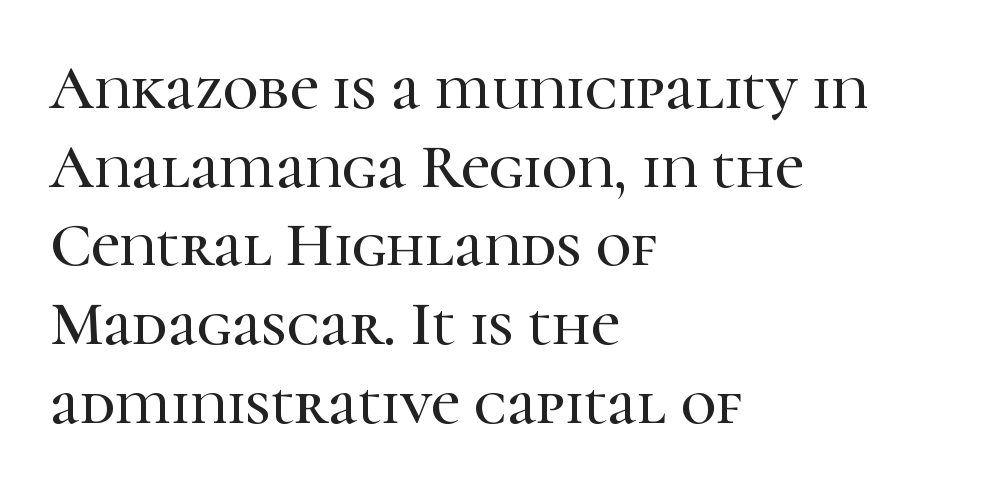
Q: Is the text italic (slanted)? A: No, it is upright.
Q: Is the typeface a serif or a sans-serif typeface? A: Serif.
Q: Is the text underlined? A: No.
Q: How is the paragraph aligned? A: Left-aligned.
Q: Is the spacing between letters normal or unusually wide? A: Normal.
Q: Is the spacing between lines tight, normal or loose? A: Normal.
Q: Width (condensed, normal, or wide)? A: Normal.
Q: Stroke contrast? A: High.
Q: x-height? A: Medium.
Q: Monospaced? A: No.
